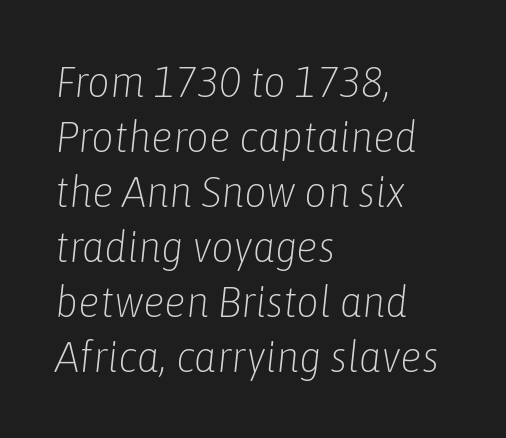
Evenly set lines give the paragraph a standard silhouette. Italic? Definitely — the glyphs are oblique. Stem width sits at or under what a default text font uses. The passage is arranged the way most books set body copy — flush left. No extra tracking has been applied to these lines.
